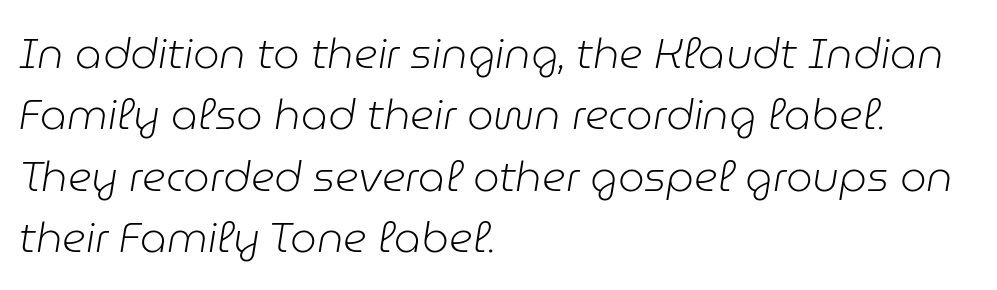
You can tell it's italic because the verticals aren't actually vertical. The lines are quadded left. The strip under each line holds only bare page. Leading: standard. The face used here is proportionally spaced, like ordinary book or web type.
